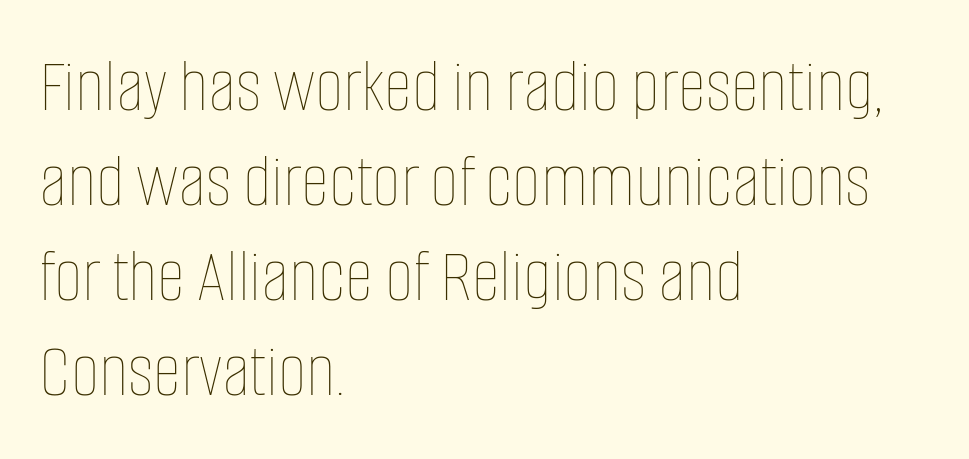
The image shows 78 px thin, condensed type, upright; set left-aligned, line spacing 1.22x, normal letter spacing, not underlined; low stroke contrast and a large x-height.
